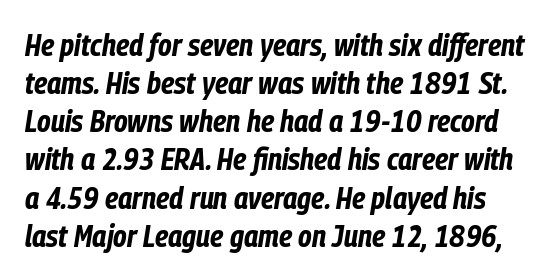
Each letter keeps its own natural width here, so spacing adapts to shape. Designer's note — italics engaged. No extra tracking has been applied to these lines. The baseline area is clear. A dark, heavy texture on the line: the type is bold.
